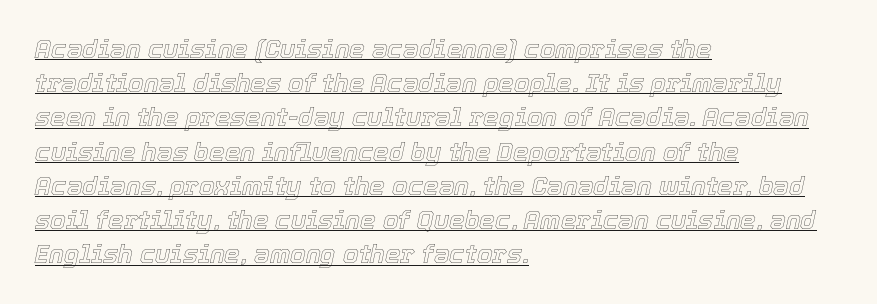
The image shows 25 px text type, italic (leaning right); set left-aligned, normal line spacing (1.37x), normal letter spacing, underlined.
